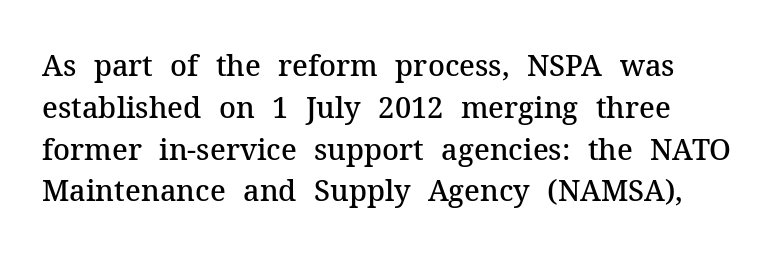
Q: Is the text bold? A: Semi-bold.
Q: Is the text italic (slanted)? A: No, it is upright.
Q: Is the typeface a serif or a sans-serif typeface? A: Serif.
Q: Is the text underlined? A: No.
Q: Is the spacing between letters normal or unusually wide? A: Normal.
Q: Is the spacing between lines tight, normal or loose? A: Normal.
Q: Width (condensed, normal, or wide)? A: Normal.
Q: Stroke contrast? A: Medium.
Q: x-height? A: Medium.
Q: Monospaced? A: No.
